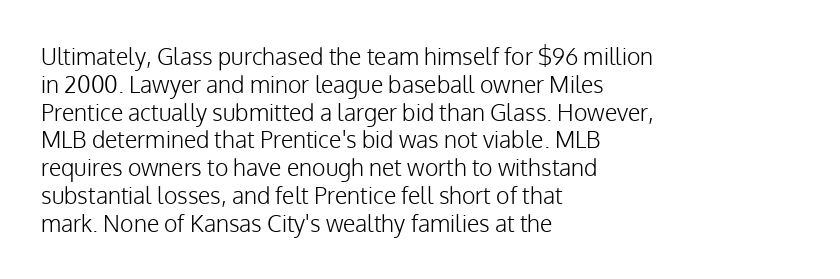
Italic: no, the glyphs are upright roman. Typeset ragged right — the left edge is the straight one. The gaps between neighbouring characters are ordinary and unremarkable. No letter is thick-stroked: the sample isn't bold. Lines of text with bare space underneath.
